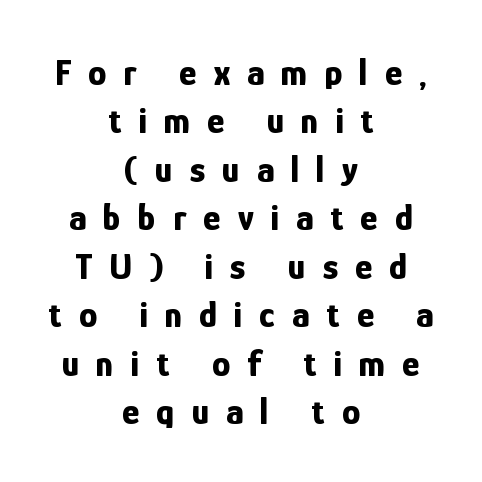
Q: Is the text bold? A: Yes.
Q: Is the text italic (slanted)? A: No, it is upright.
Q: Is the typeface a serif or a sans-serif typeface? A: Sans-serif.
Q: Is the text underlined? A: No.
Q: How is the paragraph aligned? A: Centered.
Q: Is the spacing between letters normal or unusually wide? A: Unusually wide.
Q: Is the spacing between lines tight, normal or loose? A: Normal.
Q: Width (condensed, normal, or wide)? A: Condensed.
Q: Stroke contrast? A: Low.
Q: x-height? A: Medium.
Q: Monospaced? A: No.
